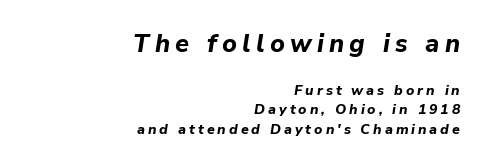
The image shows 25 px bold type, italic (leaning right); set right-aligned, normal line spacing (1.37x), unusually wide letter spacing (+0.21 em), not underlined; the first (top) block is 1.79x larger.
